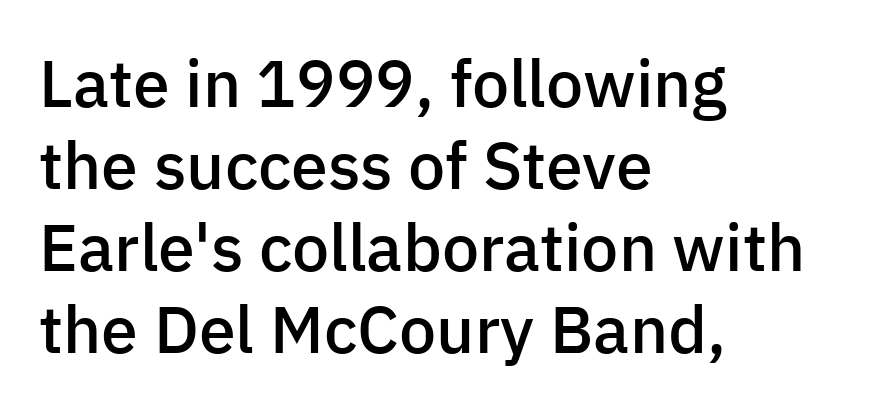
The image shows 66 px semibold sans-serif type, upright; set left-aligned, line spacing 1.24x, normal letter spacing, not underlined; low stroke contrast and a medium x-height.
